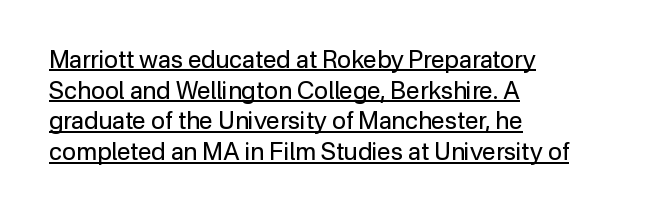
Q: Is the text bold? A: No.
Q: Is the text italic (slanted)? A: No, it is upright.
Q: Is the text underlined? A: Yes.
Q: How is the paragraph aligned? A: Left-aligned.
Q: Is the spacing between letters normal or unusually wide? A: Normal.
Q: Is the spacing between lines tight, normal or loose? A: Normal.
